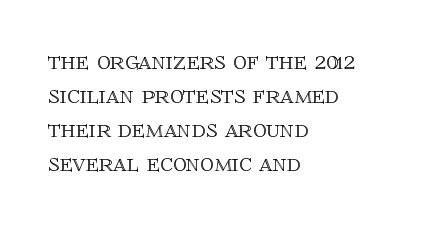
This sample uses plain, unmodified letter spacing. The setting favours the left margin, as ordinary paragraphs usually do. Does the lettering tilt? It doesn't — this is upright. Is there much room between lines? A standard amount, neither cramped nor airy.
